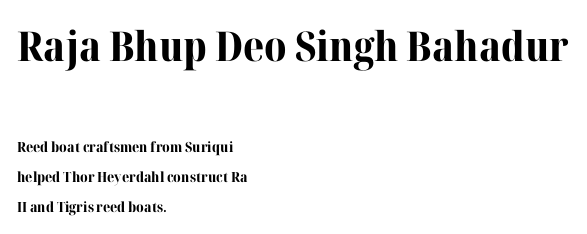
Q: Is the text bold? A: Yes.
Q: Is the text italic (slanted)? A: No, it is upright.
Q: Is the typeface a serif or a sans-serif typeface? A: Serif.
Q: Is the text underlined? A: No.
Q: How is the paragraph aligned? A: Left-aligned.
Q: Is the spacing between letters normal or unusually wide? A: Normal.
Q: Is the spacing between lines tight, normal or loose? A: Loose.
Q: Which block of text is set in a larger size, the first (top) or the second (bottom)? A: The first (top) one.
Q: Width (condensed, normal, or wide)? A: Normal.
Q: Stroke contrast? A: High.
Q: x-height? A: Medium.
Q: Monospaced? A: No.
